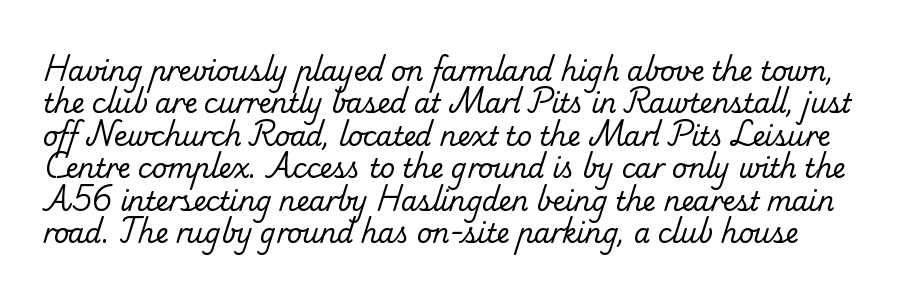
The image shows 26 px text type; set normal line spacing (1.25x), normal letter spacing, not underlined.
